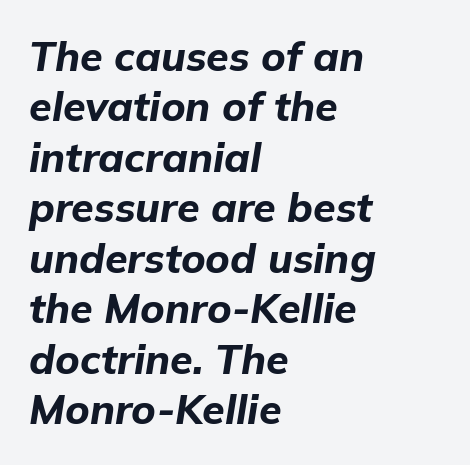
The image shows 41 px bold type, italic (leaning right); set left-aligned, line spacing 1.23x, normal letter spacing, not underlined; low stroke contrast and a medium x-height.
